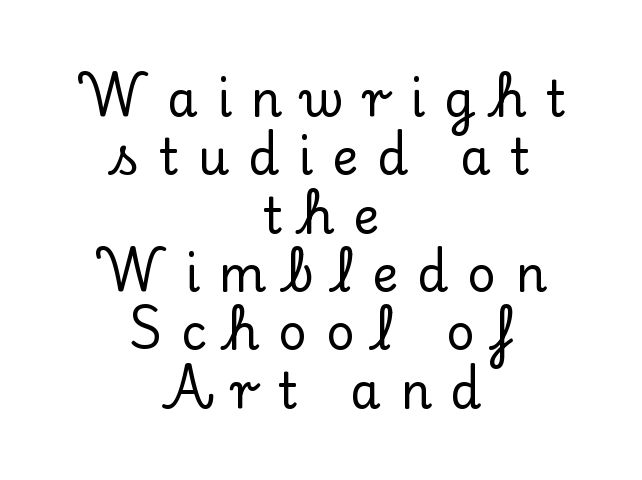
Q: Is the text italic (slanted)? A: No, it is upright.
Q: Is the typeface a serif or a sans-serif typeface? A: Serif.
Q: Is the text underlined? A: No.
Q: How is the paragraph aligned? A: Centered.
Q: Is the spacing between letters normal or unusually wide? A: Unusually wide.
Q: Width (condensed, normal, or wide)? A: Normal.
Q: Stroke contrast? A: Low.
Q: x-height? A: Small.
Q: Monospaced? A: No.
